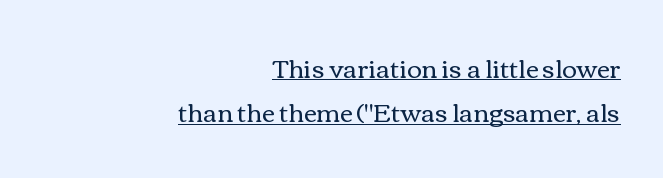
The image shows 25 px text type, upright; set right-aligned, line spacing 1.77x, normal letter spacing, underlined.
